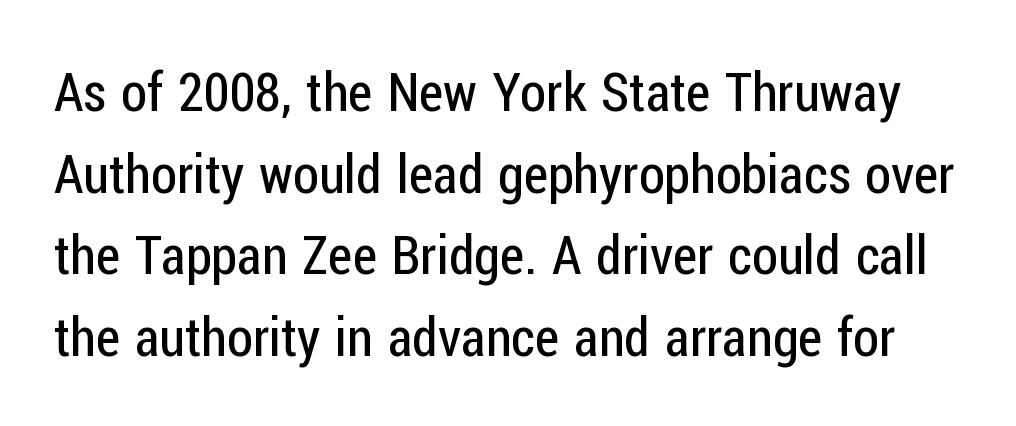
When letters stand straight like this, we call the style roman or upright. Think standard paragraph weight, or any step lighter than that. Look at the bottom of the vertical strokes: they stop flat, with no serifs. Default kerning and tracking; the words read as compact shapes.
